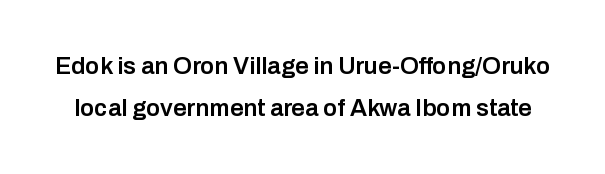
The image shows 24 px text type, upright; set line spacing 1.76x, normal letter spacing, not underlined.
